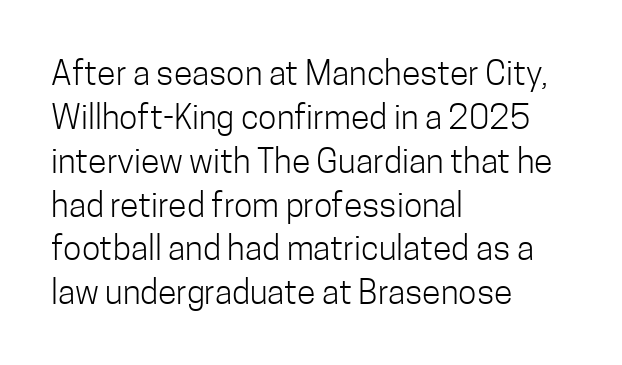
Q: Is the text bold? A: No.
Q: Is the text italic (slanted)? A: No, it is upright.
Q: Is the typeface a serif or a sans-serif typeface? A: Sans-serif.
Q: Is the text underlined? A: No.
Q: How is the paragraph aligned? A: Left-aligned.
Q: Is the spacing between letters normal or unusually wide? A: Normal.
Q: Is the spacing between lines tight, normal or loose? A: Normal.
Q: Width (condensed, normal, or wide)? A: Condensed.
Q: Stroke contrast? A: Low.
Q: x-height? A: Medium.
Q: Monospaced? A: No.
